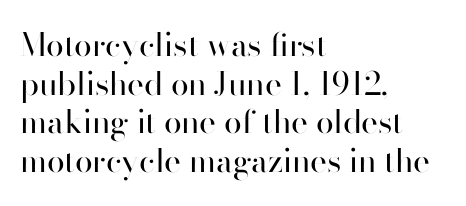
Q: Is the text bold? A: No.
Q: Is the text italic (slanted)? A: No, it is upright.
Q: Is the typeface a serif or a sans-serif typeface? A: Sans-serif.
Q: Is the text underlined? A: No.
Q: How is the paragraph aligned? A: Left-aligned.
Q: Is the spacing between letters normal or unusually wide? A: Normal.
Q: Width (condensed, normal, or wide)? A: Normal.
Q: Stroke contrast? A: High.
Q: x-height? A: Small.
Q: Monospaced? A: No.
